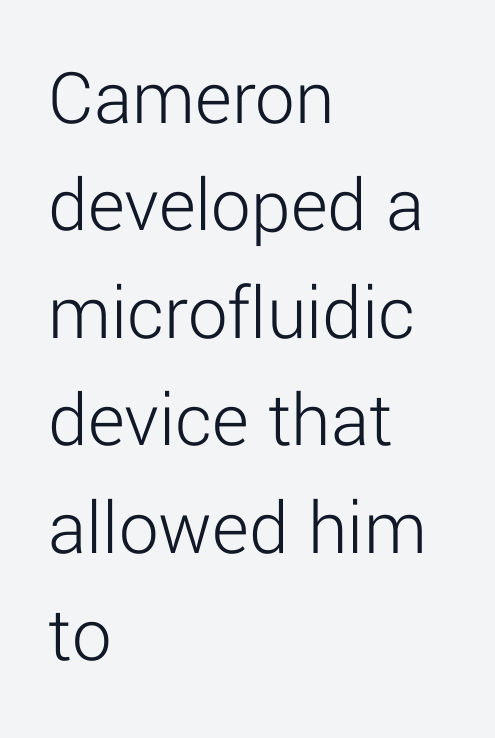
Q: Is the text bold? A: No.
Q: Is the text italic (slanted)? A: No, it is upright.
Q: Is the typeface a serif or a sans-serif typeface? A: Sans-serif.
Q: Is the text underlined? A: No.
Q: How is the paragraph aligned? A: Left-aligned.
Q: Is the spacing between letters normal or unusually wide? A: Normal.
Q: Is the spacing between lines tight, normal or loose? A: Normal.
Q: Width (condensed, normal, or wide)? A: Normal.
Q: Stroke contrast? A: Low.
Q: x-height? A: Medium.
Q: Monospaced? A: No.
